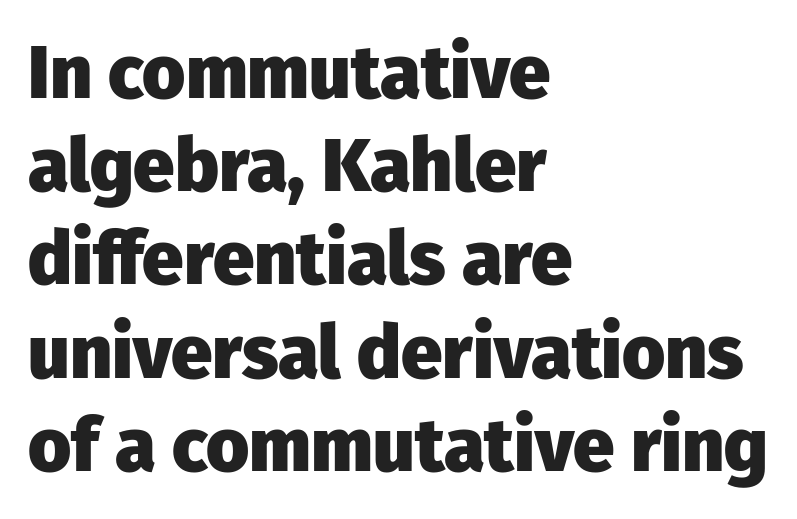
Words appear dense and cohesive because spacing is normal. The font is running at its bold setting. Are there feet on the stems? There aren't — it's a sans. Lines of text with bare space underneath.
